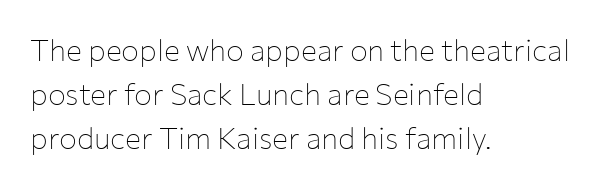
{"serif": "no", "italic": "no", "bold": "no", "weight": "thin", "width": "normal", "stroke_contrast": "low", "x_height": "medium", "monospaced": "no", "underline": "no", "align": "left", "line_spacing": "normal", "line_spacing_ratio": 1.47, "letter_spacing": "normal", "letter_spacing_em": 0.0, "glyph_px": 30}
